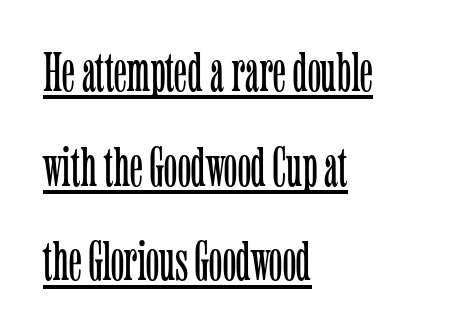
Q: Is the text bold? A: No.
Q: Is the text italic (slanted)? A: No, it is upright.
Q: Is the typeface a serif or a sans-serif typeface? A: Serif.
Q: Is the text underlined? A: Yes.
Q: How is the paragraph aligned? A: Left-aligned.
Q: Is the spacing between letters normal or unusually wide? A: Normal.
Q: Is the spacing between lines tight, normal or loose? A: Normal.
Q: Width (condensed, normal, or wide)? A: Condensed.
Q: Stroke contrast? A: Low.
Q: x-height? A: Medium.
Q: Monospaced? A: No.
